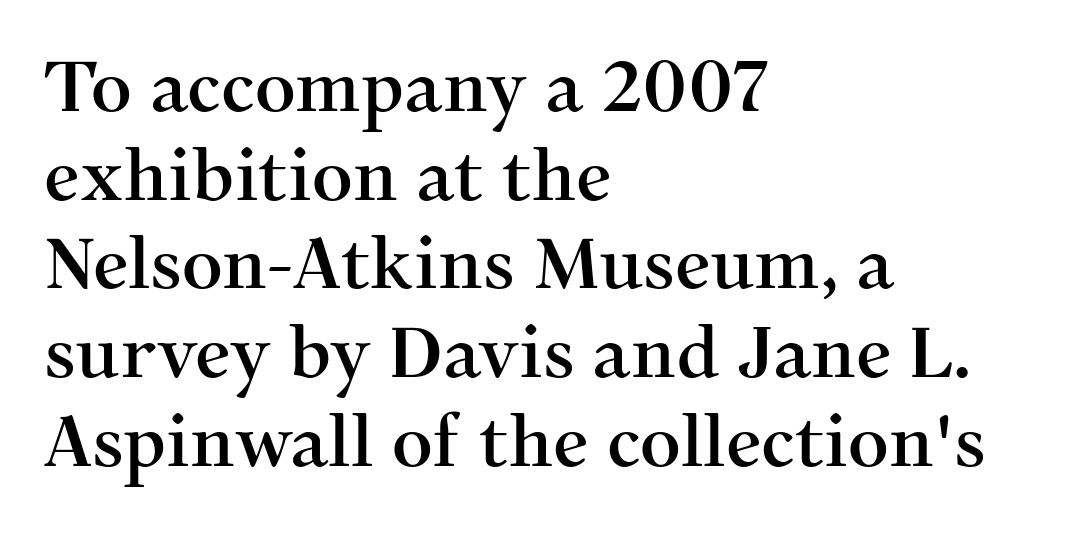
{"serif": "yes", "italic": "no", "width": "normal", "stroke_contrast": "medium", "x_height": "medium", "monospaced": "no", "underline": "no", "align": "left", "line_spacing": "normal", "line_spacing_ratio": 1.25, "letter_spacing": "normal", "letter_spacing_em": 0.0, "glyph_px": 71}
